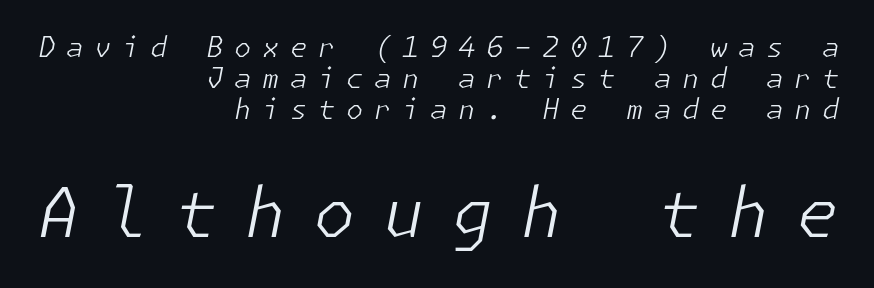
Substantial extra tracking has been applied to these lines. The later block is typeset at a bigger size than the earlier block. Tightly led — the rows are bunched. The zone under the glyphs is completely vacant. Short and long lines alike share a common ending point at right.
